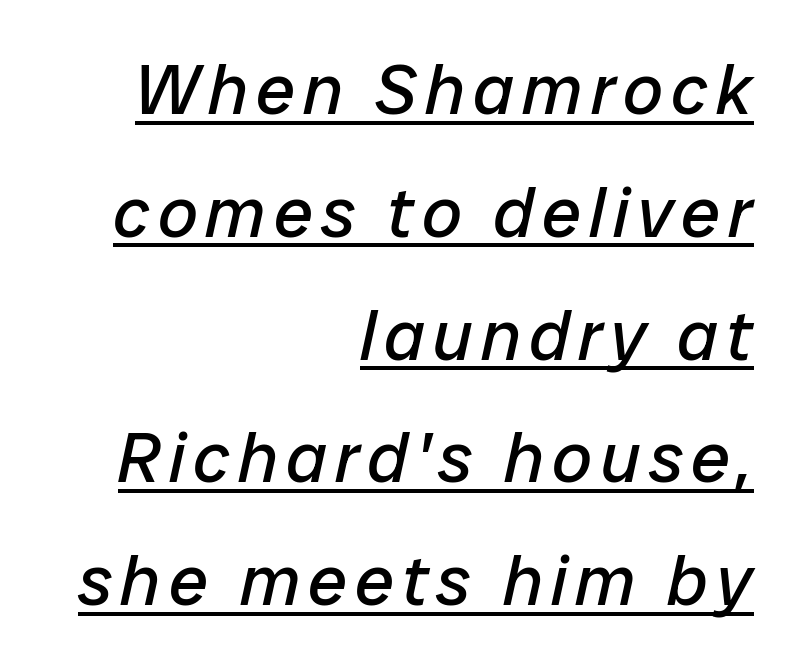
{"italic": "yes", "lean": "right", "slant_degrees": 12, "bold": "no", "weight": "regular", "width": "normal", "stroke_contrast": "low", "x_height": "medium", "monospaced": "no", "underline": "yes", "align": "right", "line_spacing_ratio": 1.73, "glyph_px": 71}
